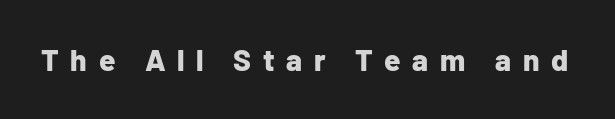
Q: Is the text bold? A: Yes.
Q: Is the text italic (slanted)? A: No, it is upright.
Q: Is the typeface a serif or a sans-serif typeface? A: Sans-serif.
Q: Is the text underlined? A: No.
Q: Is the spacing between letters normal or unusually wide? A: Unusually wide.
Q: Width (condensed, normal, or wide)? A: Normal.
Q: Stroke contrast? A: Low.
Q: x-height? A: Medium.
Q: Monospaced? A: No.
